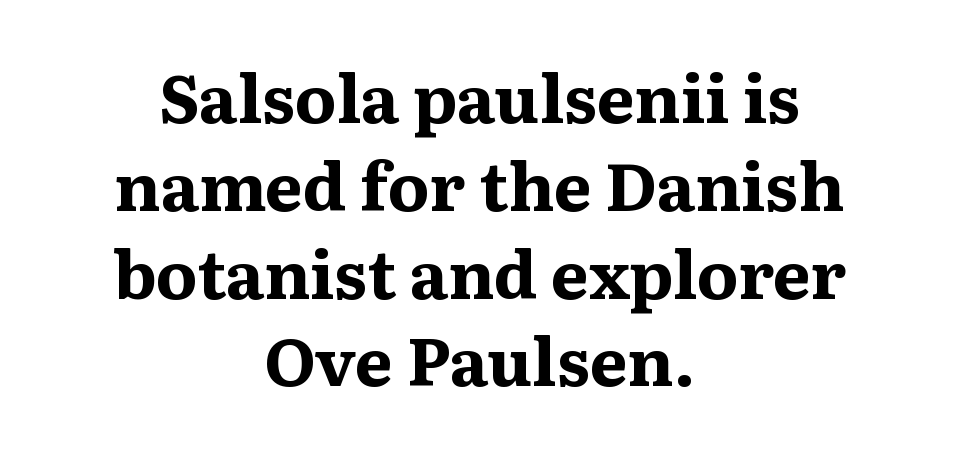
The font is running at its bold setting. Does the copy run flush right? No — it is centered line by line. This block has exactly the height ordinary leading produces. Varying glyph widths throughout — classic text-font behaviour.
